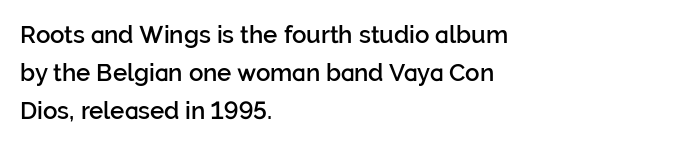
When letters stand straight like this, we call the style roman or upright. Look at the stroke-to-counter ratio: somewhat heavy, a semibold. Any mark beneath the type? The region is blank. The passage shown stacks its lines at a standard gap. No extra tracking has been applied to these lines.
